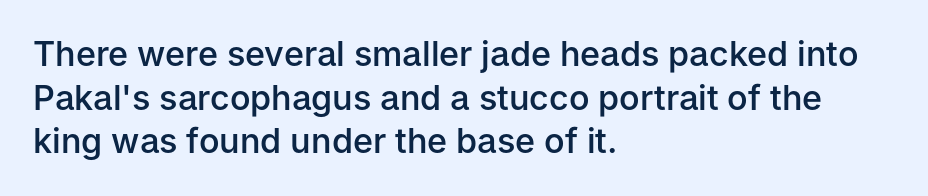
The image shows 34 px semibold sans-serif type, upright; set left-aligned, normal line spacing (1.28x), normal letter spacing, not underlined; low stroke contrast and a medium x-height.
